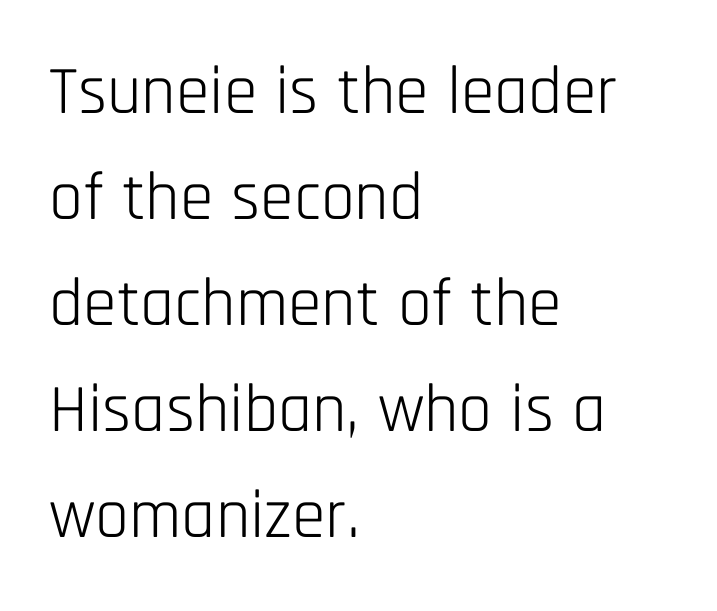
Q: Is the text bold? A: No.
Q: Is the text italic (slanted)? A: No, it is upright.
Q: Is the typeface a serif or a sans-serif typeface? A: Sans-serif.
Q: Is the text underlined? A: No.
Q: How is the paragraph aligned? A: Left-aligned.
Q: Is the spacing between letters normal or unusually wide? A: Normal.
Q: Is the spacing between lines tight, normal or loose? A: Normal.
Q: Width (condensed, normal, or wide)? A: Condensed.
Q: Stroke contrast? A: Low.
Q: x-height? A: Large.
Q: Monospaced? A: No.
